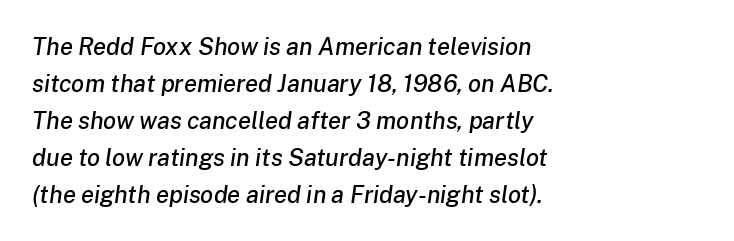
The image shows 24 px text type, italic (leaning right); set left-aligned, normal line spacing (1.54x), normal letter spacing, not underlined.
